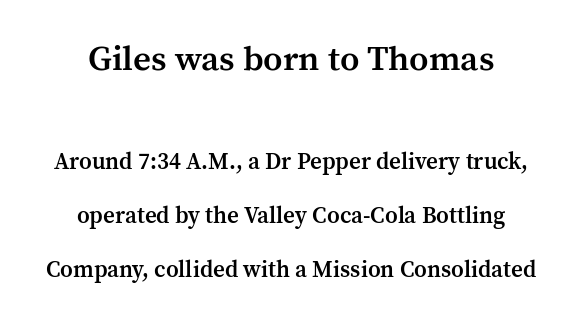
{"serif": "yes", "italic": "no", "bold": "semi", "weight": "semibold", "width": "normal", "stroke_contrast": "medium", "x_height": "medium", "monospaced": "no", "underline": "no", "align": "center", "line_spacing": "loose", "line_spacing_ratio": 2.34, "letter_spacing": "normal", "letter_spacing_em": 0.0, "larger_block": "first", "size_ratio": 1.52, "glyph_px": 35}
